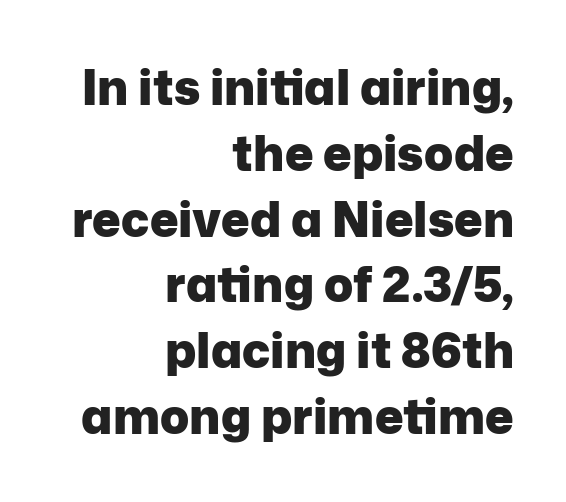
These lines are set flush right with a ragged left edge. Unlike a traditional serif, this face leaves its strokes unadorned. Standard letterfit; no display-style spreading of the glyphs. The strokes are fattened all the way to bold.
